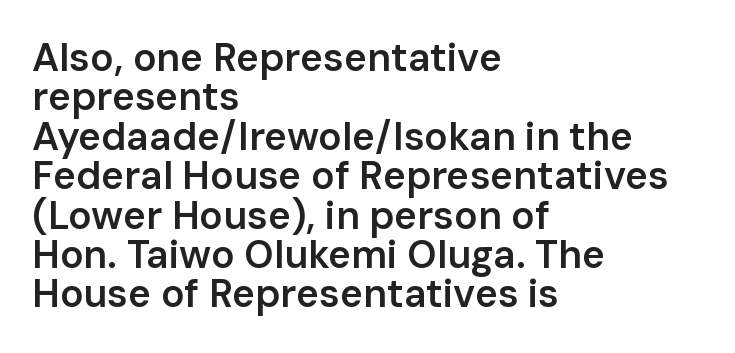
{"serif": "no", "italic": "no", "bold": "semi", "weight": "semibold", "width": "normal", "stroke_contrast": "low", "x_height": "medium", "monospaced": "no", "underline": "no", "align": "left", "line_spacing": "tight", "line_spacing_ratio": 1.01, "letter_spacing": "normal", "letter_spacing_em": 0.0, "glyph_px": 39}
